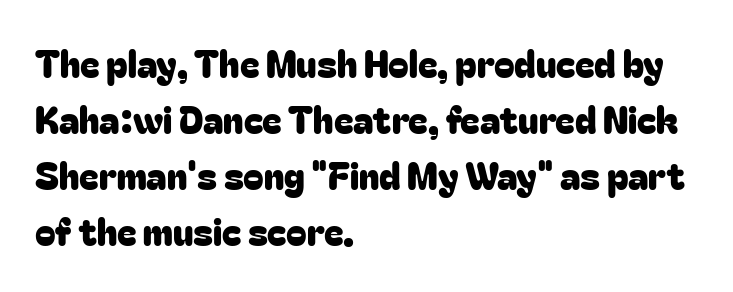
The image shows 37 px sans-serif type, upright; set left-aligned, normal line spacing (1.51x), normal letter spacing, not underlined; low stroke contrast and a medium x-height.
